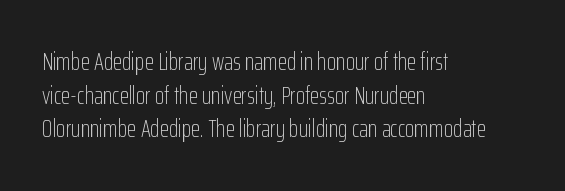
Does the copy run flush right? No — it runs flush left. Does extra space separate the letters? No, they use regular spacing. The letters look calm and open, with moderate or lighter stems. Beneath every word, the page is bare. Normally led — the rows are evenly, conventionally spaced.
